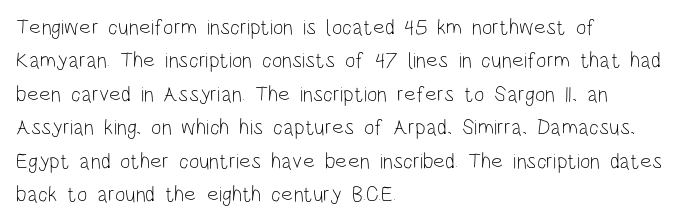
Summary of vertical rhythm: regular, with standard interline spacing. No extra ink here — the face is not bold. Quick note: not italic, upright. Horizontal alignment here is leftward, the default for most running prose.
